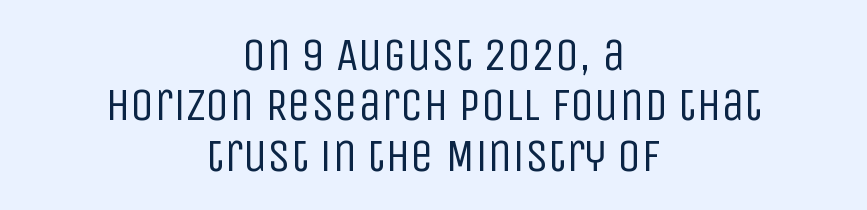
{"serif": "no", "italic": "no", "bold": "no", "weight": "regular", "width": "condensed", "stroke_contrast": "low", "x_height": "large", "monospaced": "no", "underline": "no", "align": "center", "line_spacing": "tight", "line_spacing_ratio": 1.07, "letter_spacing": "normal", "letter_spacing_em": 0.0, "glyph_px": 47}
